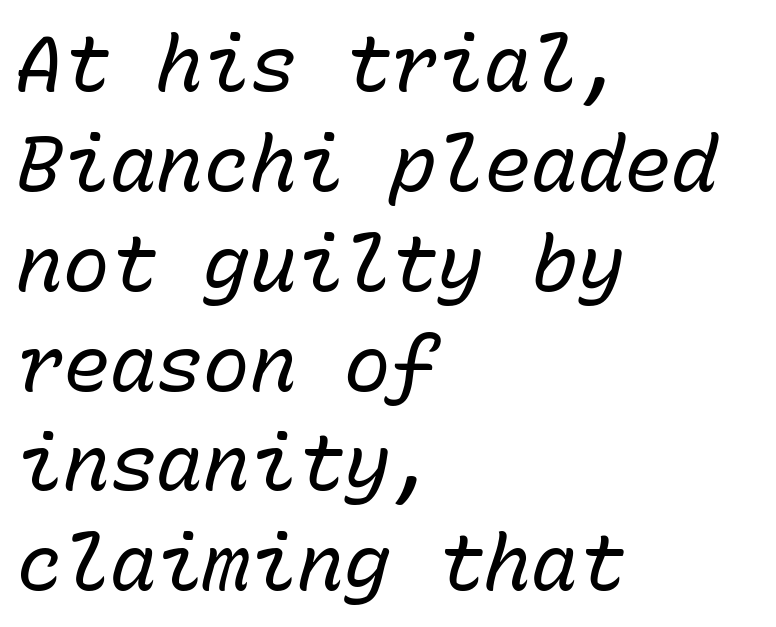
{"italic": "yes", "lean": "right", "slant_degrees": 15, "bold": "no", "weight": "regular", "width": "normal", "stroke_contrast": "low", "x_height": "medium", "monospaced": "yes", "underline": "no", "align": "left", "line_spacing": "normal", "line_spacing_ratio": 1.28, "letter_spacing": "normal", "letter_spacing_em": 0.0, "glyph_px": 78}
